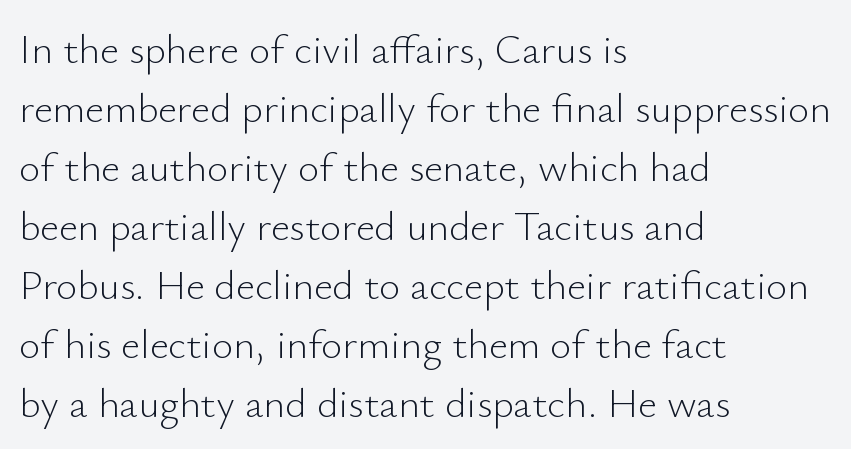
Q: Is the text bold? A: No.
Q: Is the text italic (slanted)? A: No, it is upright.
Q: Is the typeface a serif or a sans-serif typeface? A: Sans-serif.
Q: Is the text underlined? A: No.
Q: How is the paragraph aligned? A: Left-aligned.
Q: Is the spacing between letters normal or unusually wide? A: Normal.
Q: Is the spacing between lines tight, normal or loose? A: Normal.
Q: Width (condensed, normal, or wide)? A: Normal.
Q: Stroke contrast? A: Low.
Q: x-height? A: Small.
Q: Monospaced? A: No.
